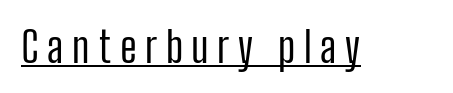
The image shows 42 px regular-weight, condensed sans-serif type, upright; set unusually wide letter spacing (+0.2 em), underlined; low stroke contrast and a medium x-height.
